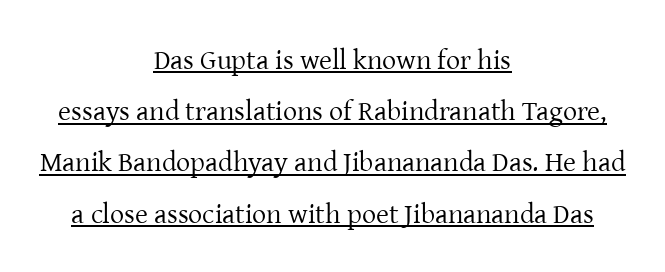
The image shows 28 px regular-weight serif type, upright; set centered, line spacing 1.83x, normal letter spacing, underlined; low stroke contrast and a medium x-height.
